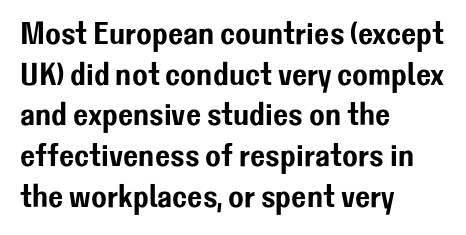
Q: Is the text italic (slanted)? A: No, it is upright.
Q: Is the typeface a serif or a sans-serif typeface? A: Sans-serif.
Q: Is the text underlined? A: No.
Q: How is the paragraph aligned? A: Left-aligned.
Q: Is the spacing between letters normal or unusually wide? A: Normal.
Q: Is the spacing between lines tight, normal or loose? A: Normal.
Q: Width (condensed, normal, or wide)? A: Normal.
Q: Stroke contrast? A: Low.
Q: x-height? A: Medium.
Q: Monospaced? A: No.
